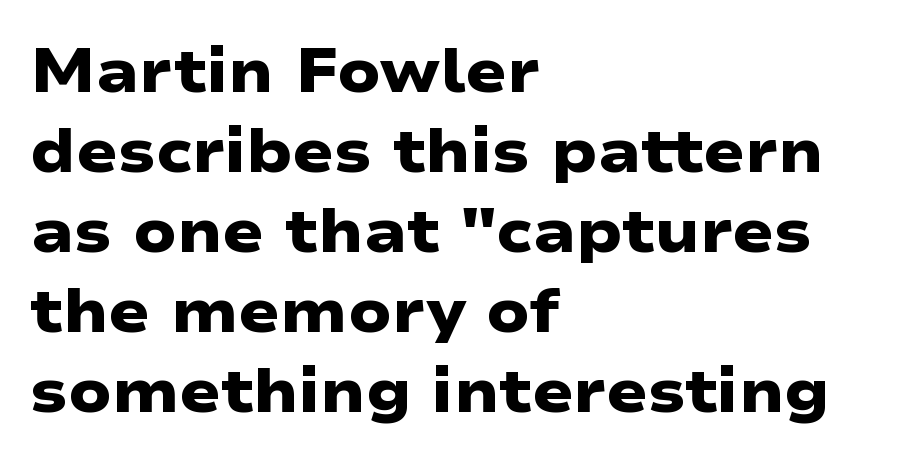
Q: Is the text bold? A: Yes.
Q: Is the typeface a serif or a sans-serif typeface? A: Sans-serif.
Q: Is the text underlined? A: No.
Q: How is the paragraph aligned? A: Left-aligned.
Q: Is the spacing between letters normal or unusually wide? A: Normal.
Q: Is the spacing between lines tight, normal or loose? A: Normal.
Q: Width (condensed, normal, or wide)? A: Wide.
Q: Stroke contrast? A: Low.
Q: x-height? A: Medium.
Q: Monospaced? A: No.
